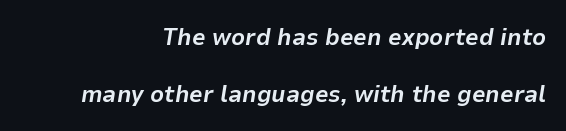
Q: Is the text bold? A: Yes.
Q: Is the text italic (slanted)? A: Yes, it leans right by about 9 degrees.
Q: Is the text underlined? A: No.
Q: Is the spacing between letters normal or unusually wide? A: Normal.
Q: Is the spacing between lines tight, normal or loose? A: Loose.
